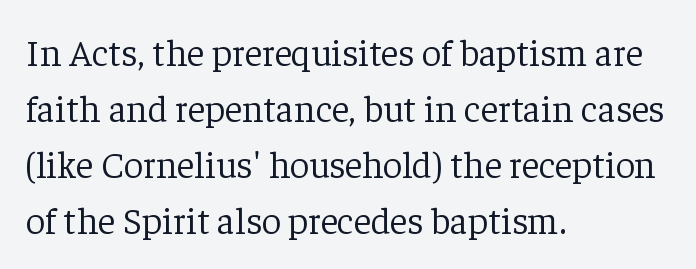
Weight: in the light-to-regular range. Designer's note — italics off, roman on. Clear beneath every line of the passage. The passage shown is typed in a proportional face where columns would drift. Which margin do the lines hug? The left one — the right edge is uneven.
